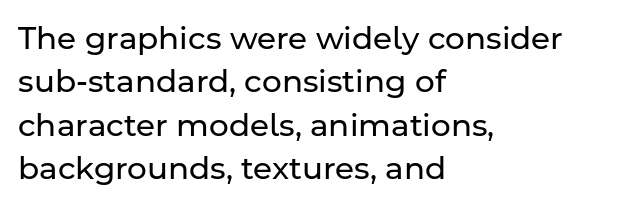
{"serif": "no", "italic": "no", "bold": "no", "weight": "regular", "width": "normal", "stroke_contrast": "low", "x_height": "medium", "monospaced": "no", "underline": "no", "align": "left", "line_spacing": "normal", "line_spacing_ratio": 1.4, "letter_spacing": "normal", "letter_spacing_em": 0.0, "glyph_px": 31}
